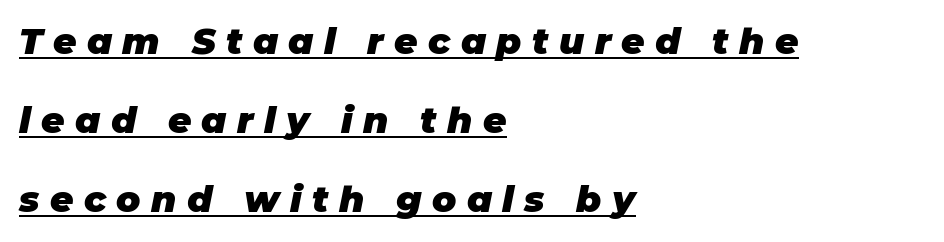
Spacing verdict: proportional, widths tailored to each character. How are the letters spaced? Widely, with obvious added tracking. What's the leading like? Stretched, with rows far apart. This sample is left-justified, so line endings fall wherever the words run out.
